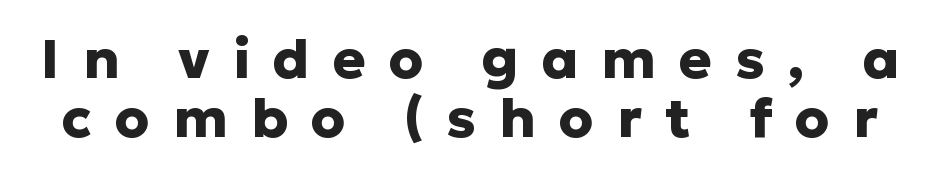
These lines are composed in type without serifs. This is the regular roman posture of the typeface. Descenders hang freely into open space. Does the weight exceed regular? Yes, all the way to bold. The passage shown stacks its lines with hardly any gap. Character widths vary here, with narrow letters taking less room than wide ones.
